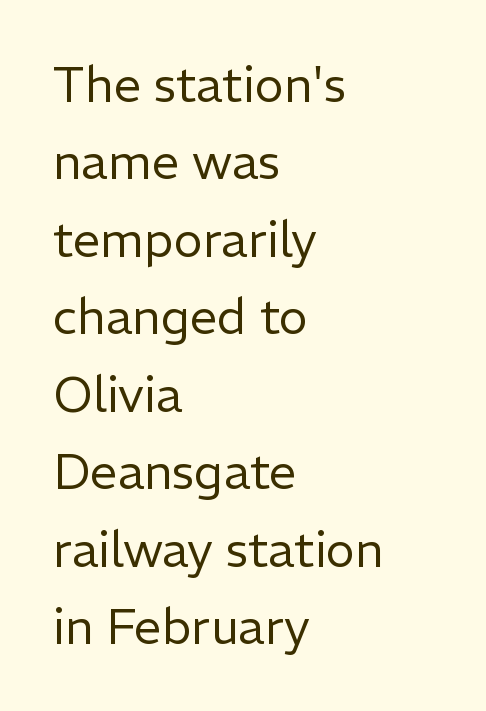
{"serif": "no", "italic": "no", "bold": "no", "weight": "regular", "width": "normal", "stroke_contrast": "low", "x_height": "medium", "monospaced": "no", "underline": "no", "align": "left", "line_spacing": "normal", "line_spacing_ratio": 1.58, "letter_spacing": "normal", "letter_spacing_em": 0.0, "glyph_px": 49}
